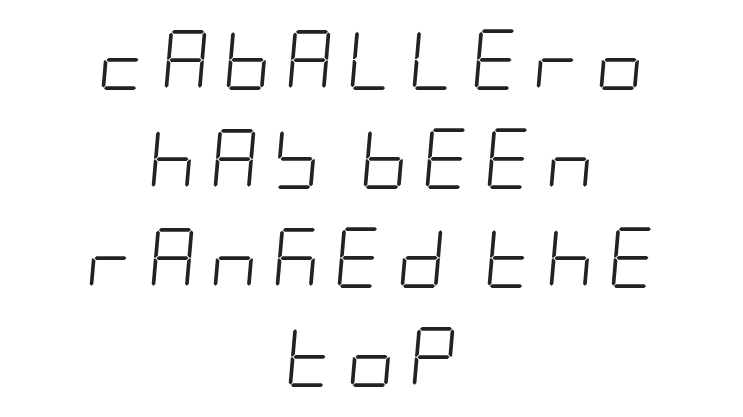
The image shows 60 px light, condensed type, italic (leaning right); set centered, normal line spacing (1.65x), unusually wide letter spacing (+0.22 em), not underlined; low stroke contrast and a large x-height.
